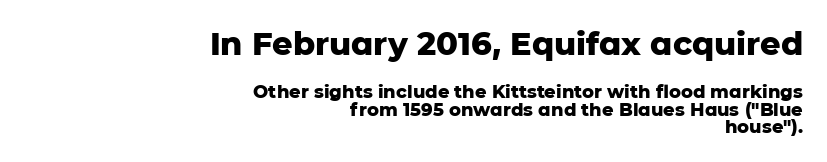
The image shows 32 px heavy sans-serif type, upright; set right-aligned, tight line spacing (0.96x), normal letter spacing, not underlined; the first (top) block is 1.78x larger; low stroke contrast and a medium x-height.
